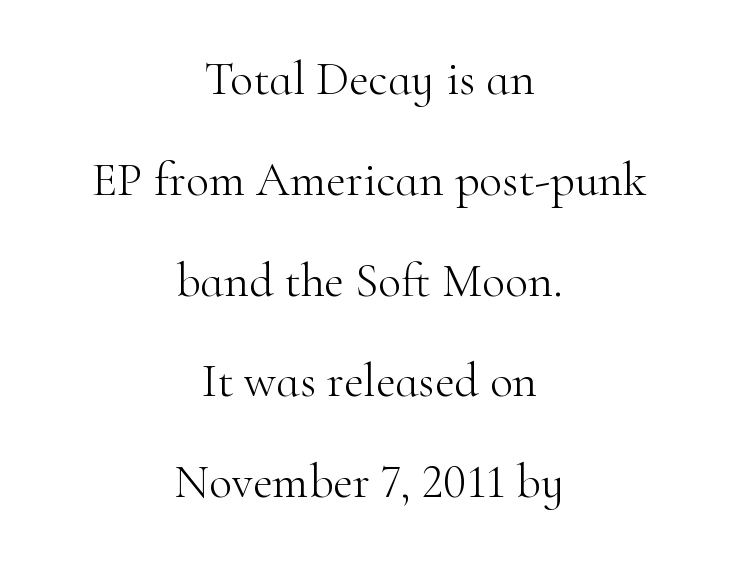
{"serif": "yes", "italic": "no", "bold": "no", "weight": "light", "width": "normal", "stroke_contrast": "high", "x_height": "small", "monospaced": "no", "underline": "no", "align": "center", "line_spacing": "loose", "line_spacing_ratio": 2.1, "letter_spacing": "normal", "letter_spacing_em": 0.0, "glyph_px": 48}
